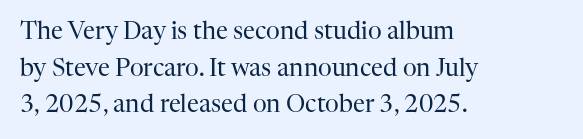
Q: Is the text bold? A: No.
Q: Is the text italic (slanted)? A: No, it is upright.
Q: Is the text underlined? A: No.
Q: How is the paragraph aligned? A: Left-aligned.
Q: Is the spacing between letters normal or unusually wide? A: Normal.
Q: Is the spacing between lines tight, normal or loose? A: Normal.
